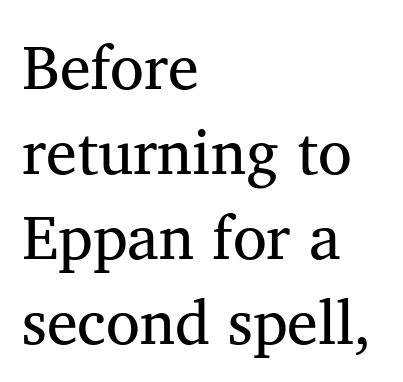
{"serif": "yes", "italic": "no", "bold": "no", "weight": "regular", "width": "normal", "stroke_contrast": "medium", "x_height": "medium", "monospaced": "no", "underline": "no", "align": "left", "line_spacing": "normal", "line_spacing_ratio": 1.37, "letter_spacing": "normal", "letter_spacing_em": 0.0, "glyph_px": 62}
